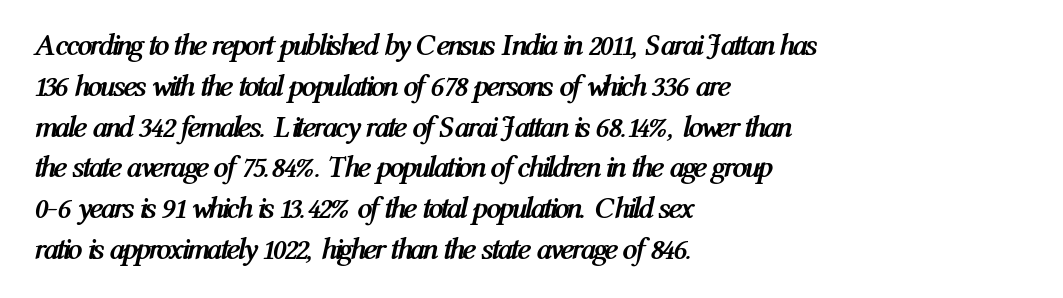
{"italic": "yes", "lean": "right", "slant_degrees": 12, "bold": "yes", "weight": "semibold", "width": "condensed", "stroke_contrast": "medium", "x_height": "medium", "monospaced": "no", "underline": "no", "align": "left", "line_spacing": "normal", "line_spacing_ratio": 1.36, "letter_spacing": "normal", "letter_spacing_em": 0.0, "glyph_px": 30}
